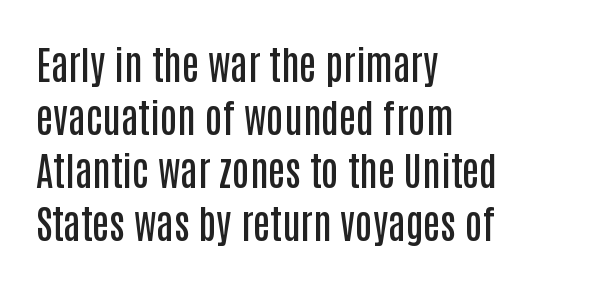
The image shows 39 px semibold, condensed sans-serif type, upright; set left-aligned, normal line spacing (1.36x), normal letter spacing, not underlined; low stroke contrast and a large x-height.
